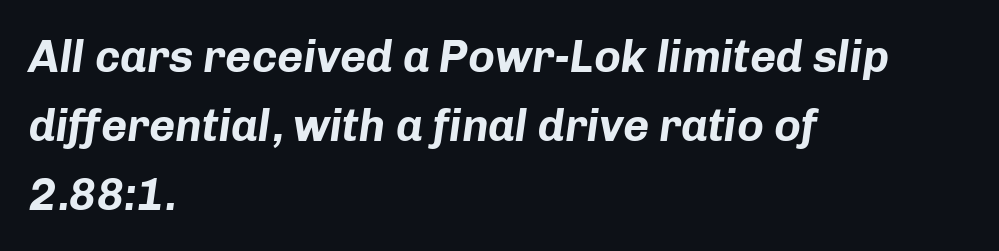
All the whitespace from short lines collects on the right. The passage shown has conventional tracking throughout. These lines are rendered in a variable-pitch font. Leading: standard.
